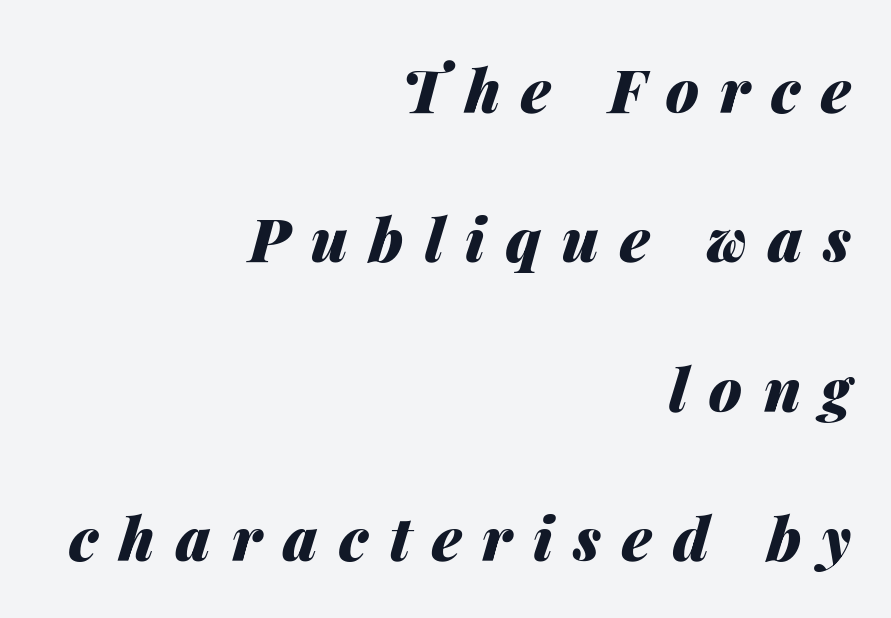
{"italic": "yes", "lean": "right", "slant_degrees": 14, "bold": "yes", "weight": "heavy", "width": "normal", "stroke_contrast": "medium", "x_height": "medium", "monospaced": "no", "underline": "no", "align": "right", "line_spacing": "loose", "line_spacing_ratio": 2.49, "letter_spacing": "wide", "letter_spacing_em": 0.35, "glyph_px": 60}
